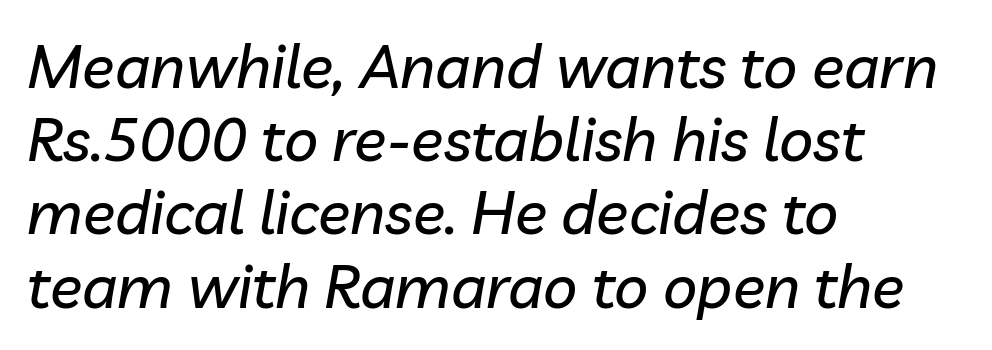
Q: Is the text italic (slanted)? A: Yes, it leans right by about 10 degrees.
Q: Is the text underlined? A: No.
Q: How is the paragraph aligned? A: Left-aligned.
Q: Is the spacing between letters normal or unusually wide? A: Normal.
Q: Width (condensed, normal, or wide)? A: Normal.
Q: Stroke contrast? A: Low.
Q: x-height? A: Medium.
Q: Monospaced? A: No.
